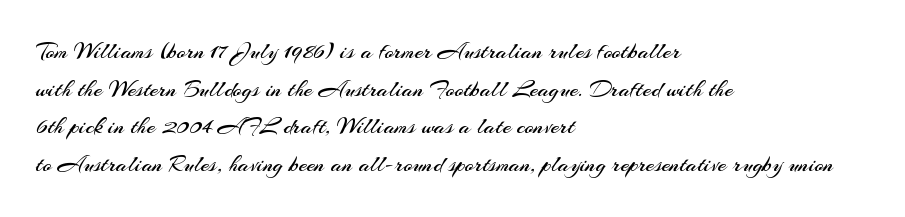
{"bold": "no", "underline": "no", "align": "left", "line_spacing": "normal", "line_spacing_ratio": 1.57, "letter_spacing": "normal", "letter_spacing_em": 0.0, "glyph_px": 24}
